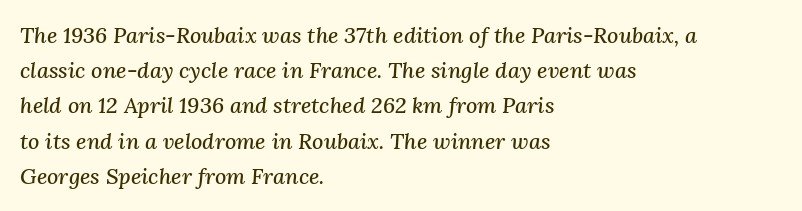
The image shows 22 px text type, italic (leaning right); set left-aligned, normal line spacing (1.6x), normal letter spacing, not underlined.
